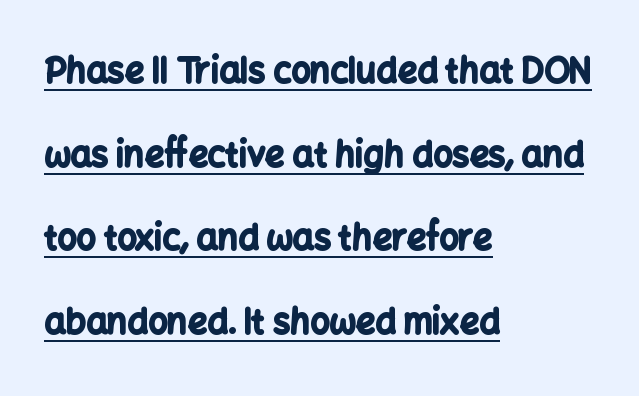
Q: Is the text bold? A: Yes.
Q: Is the text italic (slanted)? A: No, it is upright.
Q: Is the typeface a serif or a sans-serif typeface? A: Sans-serif.
Q: Is the text underlined? A: Yes.
Q: How is the paragraph aligned? A: Left-aligned.
Q: Is the spacing between letters normal or unusually wide? A: Normal.
Q: Is the spacing between lines tight, normal or loose? A: Loose.
Q: Width (condensed, normal, or wide)? A: Normal.
Q: Stroke contrast? A: Low.
Q: x-height? A: Medium.
Q: Monospaced? A: No.
